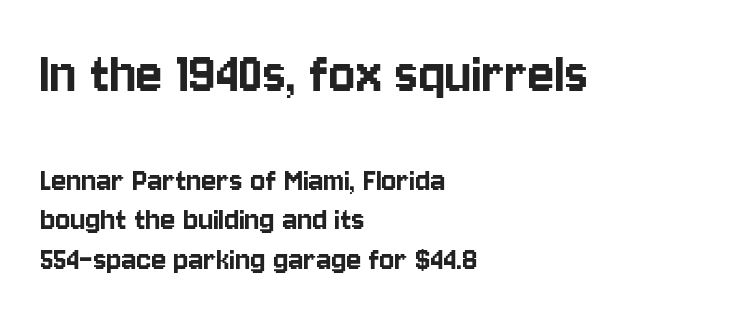
The image shows 62 px condensed sans-serif type, upright; set left-aligned, tight line spacing (1.13x), normal letter spacing, not underlined; the first (top) block is 1.77x larger; low stroke contrast and a large x-height.
